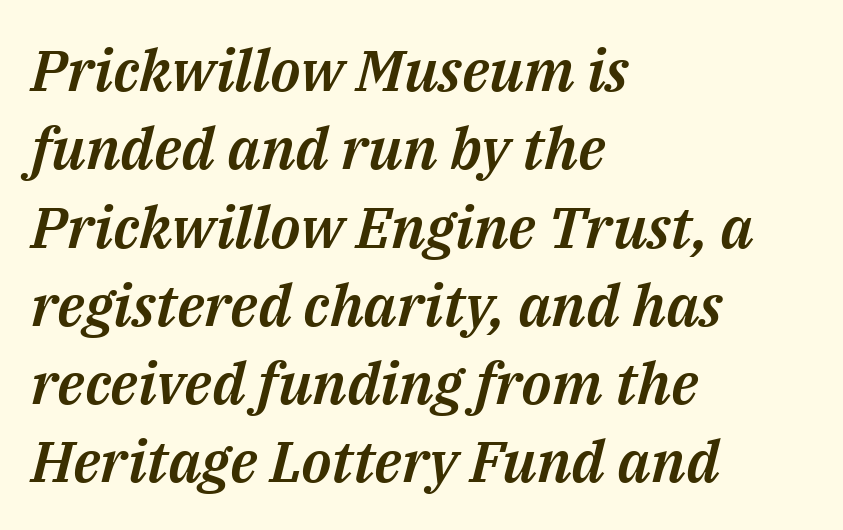
The image shows 58 px text type, italic (leaning right); set left-aligned, normal line spacing (1.35x), normal letter spacing, not underlined; medium stroke contrast and a medium x-height.
